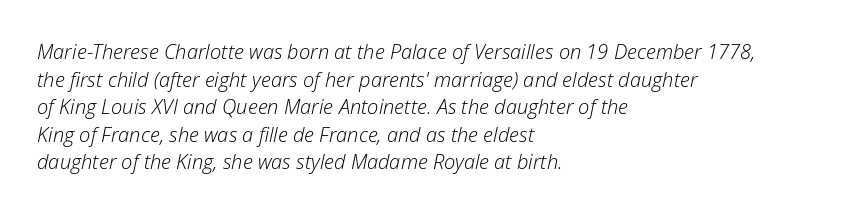
These lines are set flush left with a ragged right edge. The cut favours lightness, reaching ordinary text weight at its darkest. Glyph-to-glyph distance matches everyday printed text. The font's italic variant was chosen for this text.
